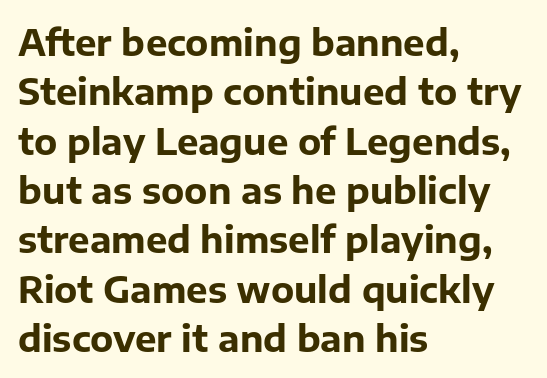
Q: Is the text bold? A: Yes.
Q: Is the text italic (slanted)? A: No, it is upright.
Q: Is the typeface a serif or a sans-serif typeface? A: Sans-serif.
Q: Is the text underlined? A: No.
Q: How is the paragraph aligned? A: Left-aligned.
Q: Is the spacing between letters normal or unusually wide? A: Normal.
Q: Is the spacing between lines tight, normal or loose? A: Normal.
Q: Width (condensed, normal, or wide)? A: Normal.
Q: Stroke contrast? A: Low.
Q: x-height? A: Medium.
Q: Monospaced? A: No.
